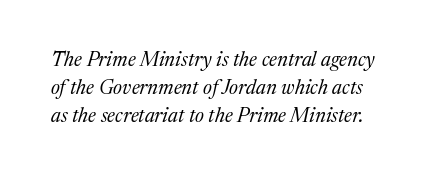
The image shows 20 px text type, italic (leaning right); set normal line spacing (1.41x), normal letter spacing, not underlined.
